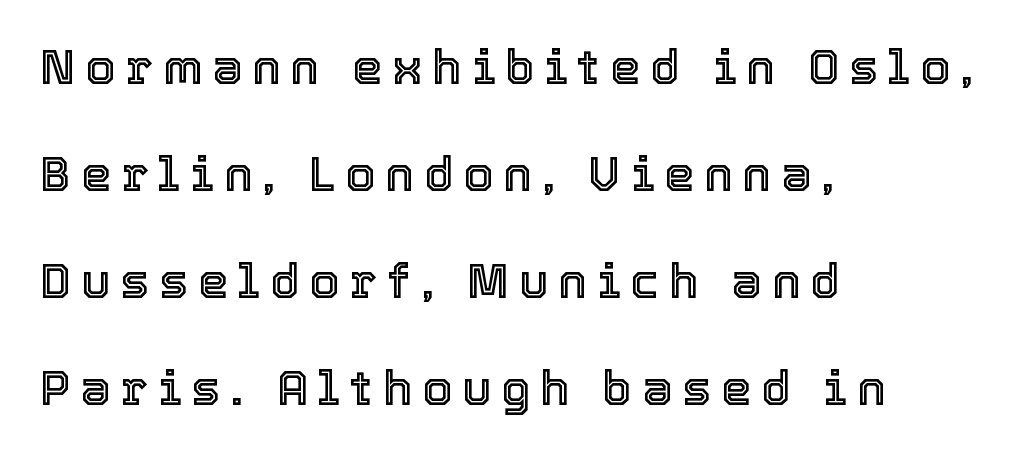
{"italic": "no", "width": "normal", "x_height": "medium", "monospaced": "no", "underline": "no", "align": "left", "line_spacing": "loose", "line_spacing_ratio": 2.23, "letter_spacing": "wide", "letter_spacing_em": 0.21, "glyph_px": 48}
